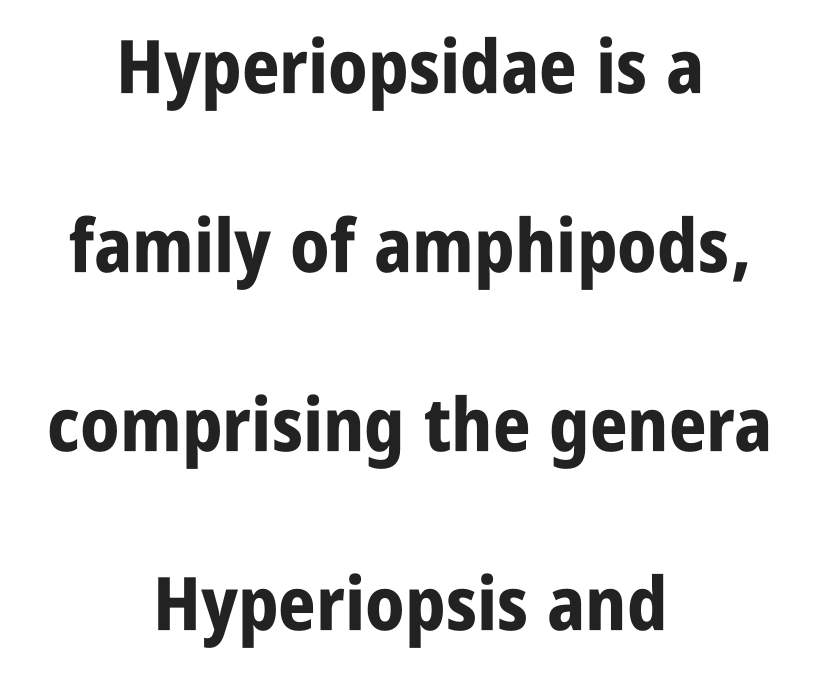
{"serif": "no", "italic": "no", "bold": "yes", "weight": "bold", "width": "condensed", "stroke_contrast": "low", "x_height": "large", "monospaced": "no", "underline": "no", "align": "center", "line_spacing": "loose", "line_spacing_ratio": 2.42, "letter_spacing": "normal", "letter_spacing_em": 0.0, "glyph_px": 74}
